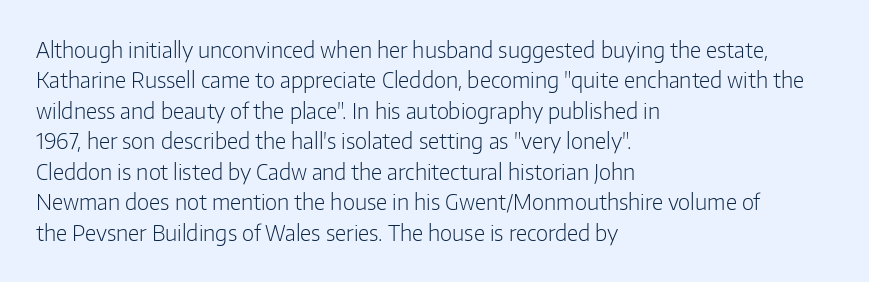
The image shows 21 px text type, upright; set left-aligned, normal line spacing (1.45x), normal letter spacing, not underlined.
